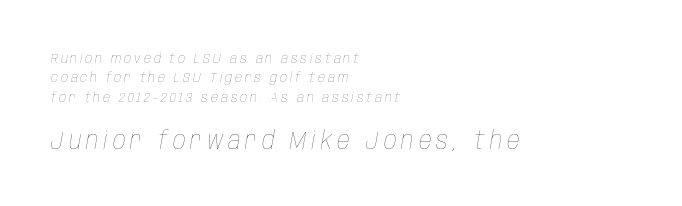
Q: Is the text bold? A: No.
Q: Is the text italic (slanted)? A: Yes, it leans right by about 10 degrees.
Q: Is the text underlined? A: No.
Q: How is the paragraph aligned? A: Left-aligned.
Q: Is the spacing between letters normal or unusually wide? A: Unusually wide.
Q: Is the spacing between lines tight, normal or loose? A: Normal.
Q: Which block of text is set in a larger size, the first (top) or the second (bottom)? A: The second (bottom) one.
